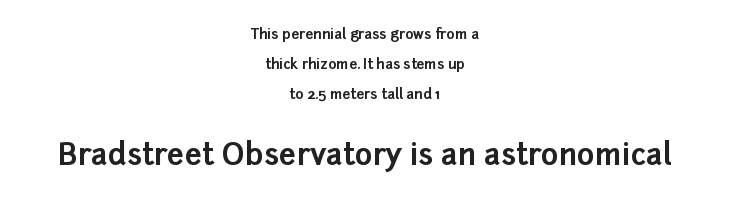
Proportional: the letters do not fall into vertical columns. I'd describe the lettering as bold — thick and assertive. These two chunks differ in scale, with the bottom chunk taking the larger measure. Posture: straight, roman, zero tilt. Plain, unruled lines of type.
